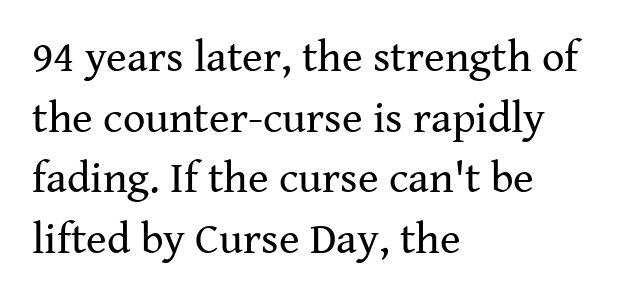
Students, observe: this is what conventionally led text looks like. Descender tails drop into unmarked territory. Caption: standard tracking, unaltered. These lines were composed using upright roman letters. The letters advance in unequal steps, a hallmark of proportional type. Is this a heavy cut? Hardly; it is regular or lighter.
